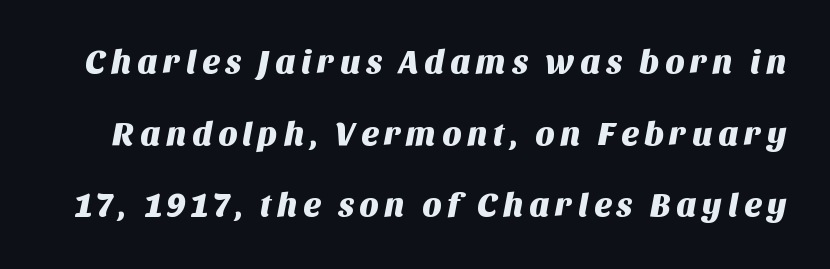
{"serif": "no", "width": "normal", "stroke_contrast": "medium", "x_height": "large", "monospaced": "no", "underline": "no", "line_spacing": "loose", "line_spacing_ratio": 2.17, "glyph_px": 33}
